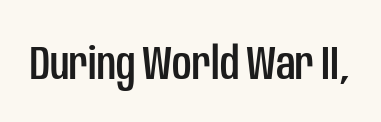
{"serif": "no", "italic": "no", "width": "condensed", "stroke_contrast": "low", "x_height": "large", "monospaced": "no", "underline": "no", "letter_spacing": "normal", "letter_spacing_em": 0.0, "glyph_px": 48}
